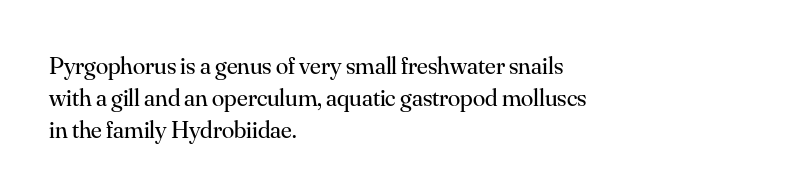
{"italic": "no", "bold": "no", "underline": "no", "align": "left", "line_spacing": "normal", "line_spacing_ratio": 1.28, "letter_spacing": "normal", "letter_spacing_em": 0.0, "glyph_px": 25}
